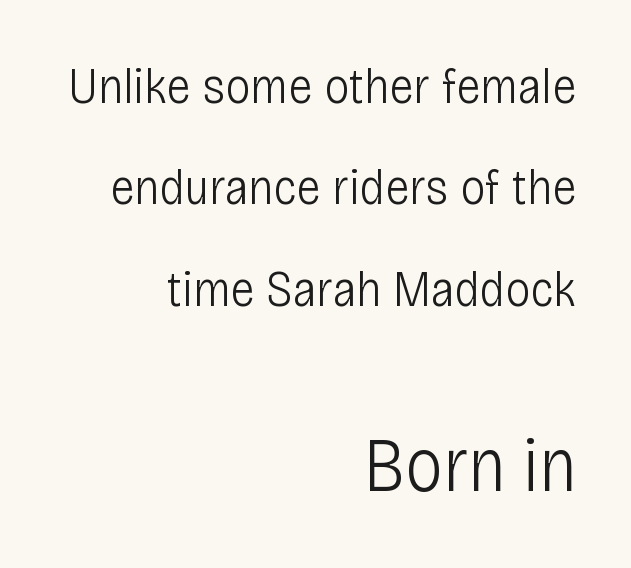
The image shows 76 px light, condensed sans-serif type, upright; set right-aligned, loose line spacing (1.99x), normal letter spacing, not underlined; the second (bottom) block is 1.49x larger; low stroke contrast and a large x-height.
